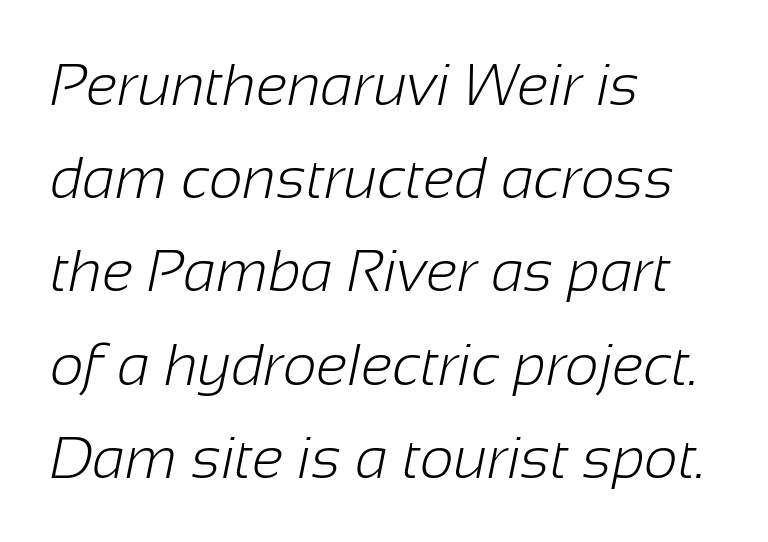
{"serif": "no", "bold": "no", "weight": "light", "width": "normal", "stroke_contrast": "low", "x_height": "medium", "monospaced": "no", "underline": "no", "align": "left", "line_spacing": "normal", "line_spacing_ratio": 1.58, "letter_spacing": "normal", "letter_spacing_em": 0.0, "glyph_px": 59}
